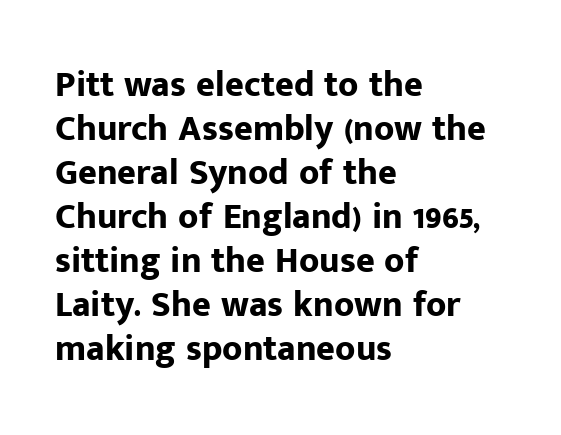
Every letter is thick-stroked: bold, no question. Visually the block forms a straight wall on the left and a jagged coastline on the right. Posture: vertical. The passage shown is typed in a proportional face where columns would drift. Look at the tracking — it's just the regular setting, nothing added.
